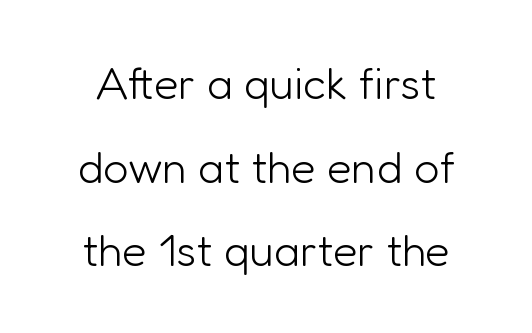
Think of a printed novel: that variable character pitch is what you see here. Stem width sits at or under what a default text font uses. Do the letters lean? They stand straight. The letters sit at their default tracking, neither squeezed nor spread. The passage shown is not underscored anywhere. The typeface chosen for these lines omits serifs.
